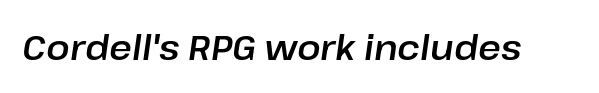
{"italic": "yes", "lean": "right", "slant_degrees": 8, "width": "normal", "stroke_contrast": "low", "x_height": "medium", "monospaced": "no", "underline": "no", "letter_spacing": "normal", "letter_spacing_em": 0.0, "glyph_px": 35}
